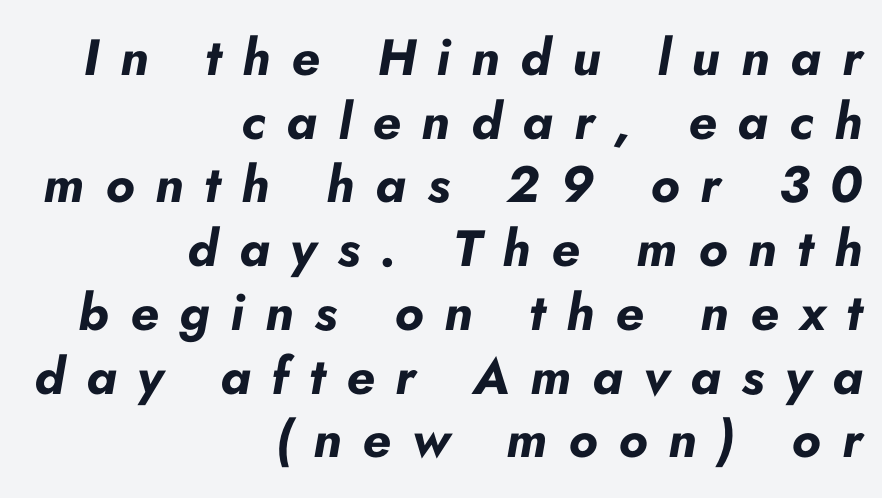
{"italic": "yes", "lean": "right", "slant_degrees": 10, "bold": "yes", "weight": "bold", "width": "normal", "stroke_contrast": "low", "x_height": "small", "monospaced": "no", "underline": "no", "align": "right", "line_spacing": "normal", "line_spacing_ratio": 1.25, "letter_spacing": "wide", "letter_spacing_em": 0.41, "glyph_px": 51}
